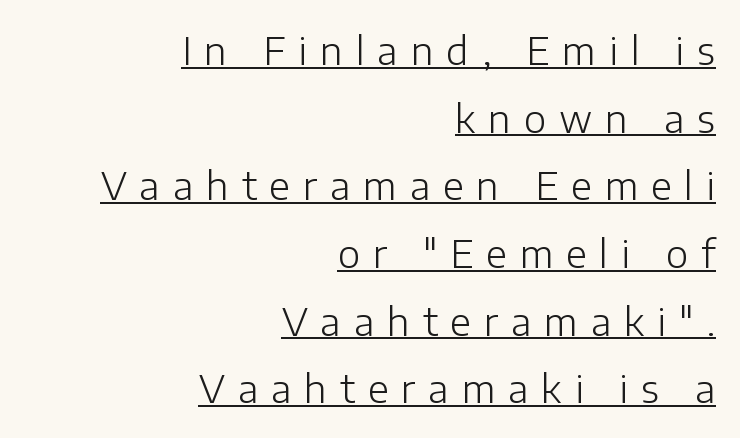
{"serif": "no", "italic": "no", "bold": "no", "weight": "light", "width": "normal", "stroke_contrast": "low", "x_height": "medium", "monospaced": "no", "underline": "yes", "align": "right", "line_spacing_ratio": 1.78, "letter_spacing": "wide", "letter_spacing_em": 0.34, "glyph_px": 38}
